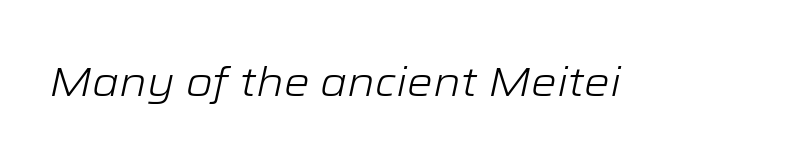
{"italic": "yes", "lean": "right", "slant_degrees": 12, "bold": "no", "weight": "light", "width": "wide", "stroke_contrast": "low", "x_height": "medium", "monospaced": "no", "underline": "no", "letter_spacing": "normal", "letter_spacing_em": 0.0, "glyph_px": 41}
